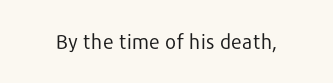
Posture: upright roman. Short note: letters normally spaced. The weight would be labelled regular, book, light, or lighter still. Lines of text with bare space underneath.
